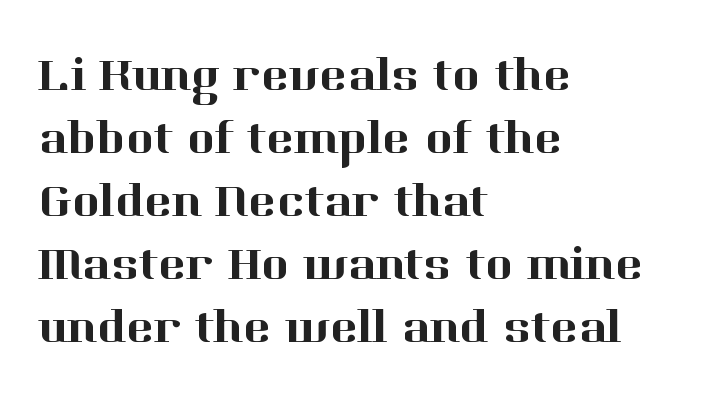
Q: Is the text italic (slanted)? A: No, it is upright.
Q: Is the typeface a serif or a sans-serif typeface? A: Serif.
Q: Is the text underlined? A: No.
Q: How is the paragraph aligned? A: Left-aligned.
Q: Is the spacing between letters normal or unusually wide? A: Normal.
Q: Is the spacing between lines tight, normal or loose? A: Normal.
Q: Width (condensed, normal, or wide)? A: Normal.
Q: Stroke contrast? A: High.
Q: x-height? A: Medium.
Q: Monospaced? A: No.
